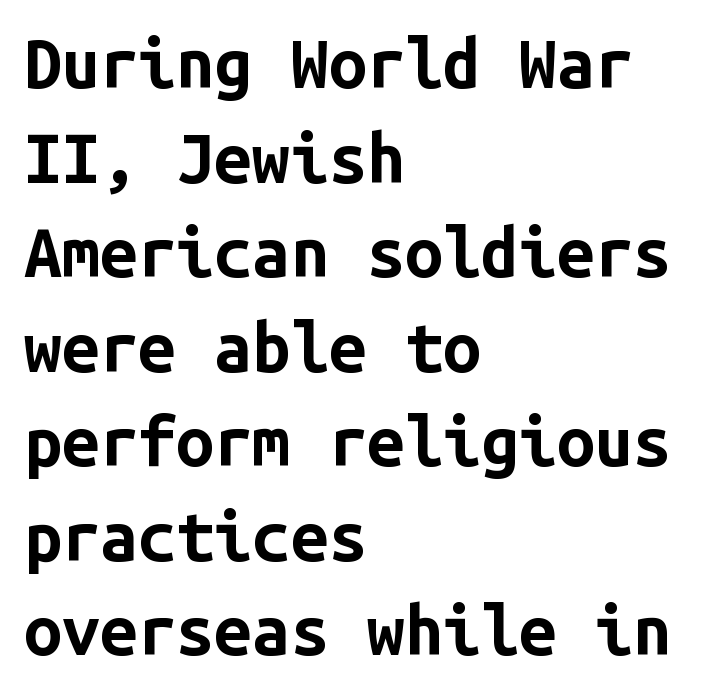
Rendered with straight, roman letterforms. The glyphs in this specimen are sans serif. Underlining? Definitely not there. Look at the stroke-to-counter ratio: heavy, a bold. Honestly, the row spacing looks completely unremarkable.
